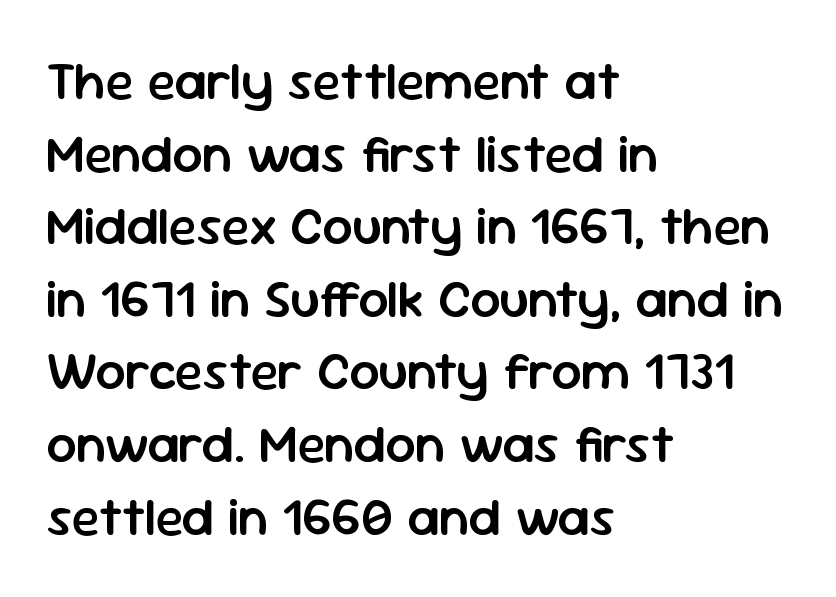
Q: Is the text bold? A: Semi-bold.
Q: Is the text italic (slanted)? A: No, it is upright.
Q: Is the typeface a serif or a sans-serif typeface? A: Sans-serif.
Q: Is the text underlined? A: No.
Q: How is the paragraph aligned? A: Left-aligned.
Q: Is the spacing between letters normal or unusually wide? A: Normal.
Q: Is the spacing between lines tight, normal or loose? A: Normal.
Q: Width (condensed, normal, or wide)? A: Normal.
Q: Stroke contrast? A: Low.
Q: x-height? A: Medium.
Q: Monospaced? A: No.
